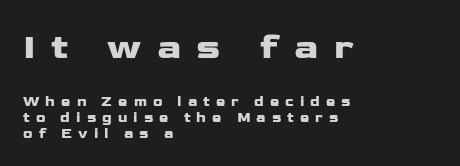
Q: Is the text italic (slanted)? A: No, it is upright.
Q: Is the typeface a serif or a sans-serif typeface? A: Sans-serif.
Q: Is the text underlined? A: No.
Q: How is the paragraph aligned? A: Left-aligned.
Q: Is the spacing between letters normal or unusually wide? A: Unusually wide.
Q: Is the spacing between lines tight, normal or loose? A: Tight.
Q: Which block of text is set in a larger size, the first (top) or the second (bottom)? A: The first (top) one.
Q: Width (condensed, normal, or wide)? A: Wide.
Q: Stroke contrast? A: Low.
Q: x-height? A: Medium.
Q: Monospaced? A: No.
